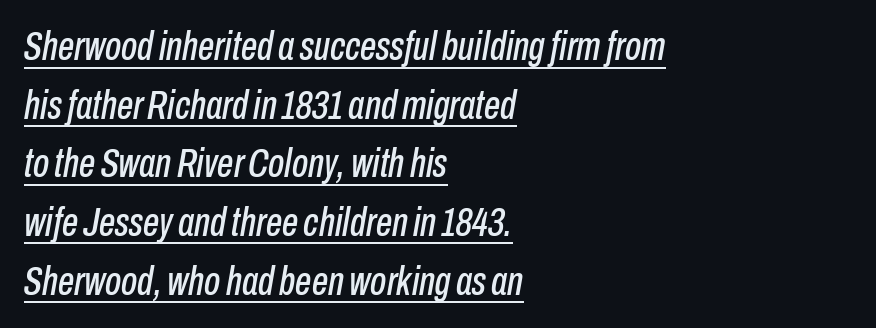
Q: Is the text italic (slanted)? A: Yes, it leans right by about 10 degrees.
Q: Is the text underlined? A: Yes.
Q: How is the paragraph aligned? A: Left-aligned.
Q: Is the spacing between letters normal or unusually wide? A: Normal.
Q: Is the spacing between lines tight, normal or loose? A: Normal.
Q: Width (condensed, normal, or wide)? A: Condensed.
Q: Stroke contrast? A: Low.
Q: x-height? A: Medium.
Q: Monospaced? A: No.
